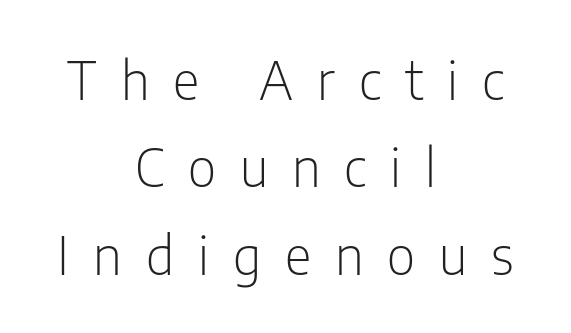
{"serif": "no", "italic": "no", "bold": "no", "weight": "light", "width": "condensed", "stroke_contrast": "low", "x_height": "medium", "monospaced": "no", "underline": "no", "align": "center", "line_spacing": "normal", "line_spacing_ratio": 1.68, "letter_spacing": "wide", "letter_spacing_em": 0.46, "glyph_px": 52}
